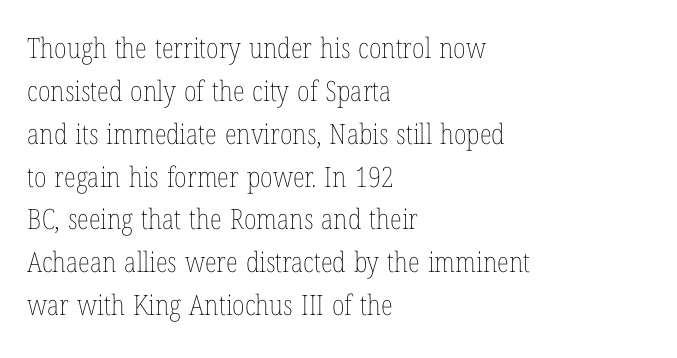
Notice how descenders clear the ascenders below comfortably — that's standard leading. The setting favours the left margin, as ordinary paragraphs usually do. A typesetter would call this zero additional tracking. The face looks like a standard text weight, possibly lighter.
